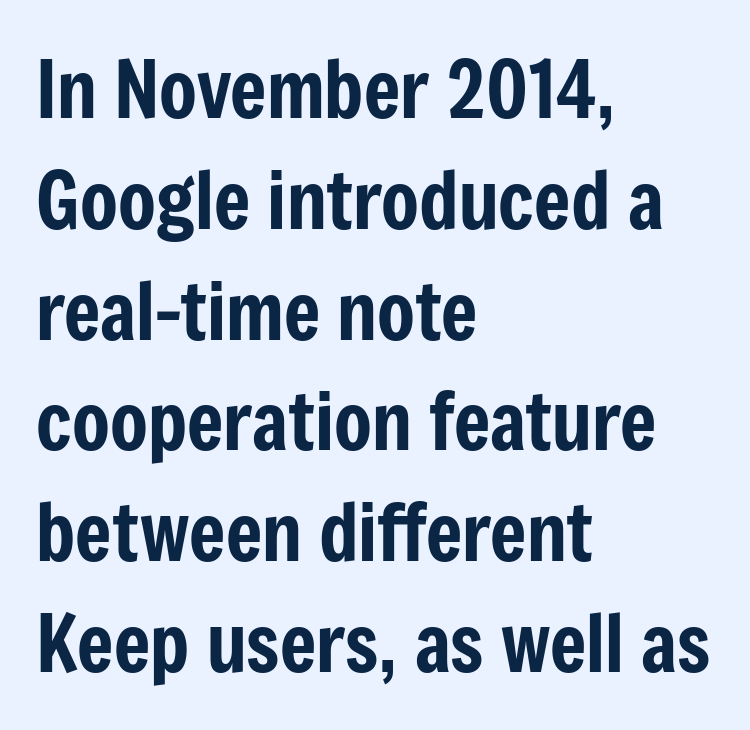
The image shows 78 px condensed sans-serif type, upright; set left-aligned, normal line spacing (1.42x), normal letter spacing, not underlined; low stroke contrast and a medium x-height.
